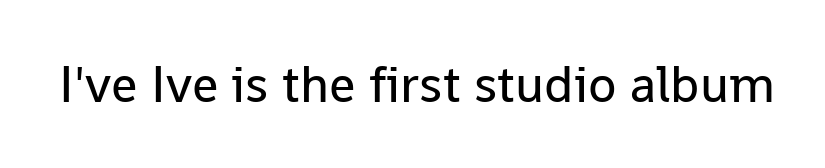
The image shows 52 px regular-weight sans-serif type, upright; set normal letter spacing, not underlined; low stroke contrast and a medium x-height.
